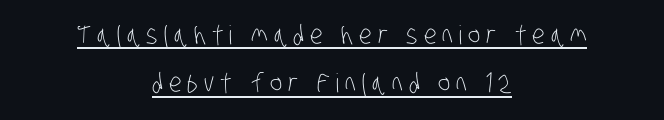
{"bold": "no", "underline": "yes", "align": "center", "line_spacing_ratio": 1.86, "letter_spacing": "wide", "letter_spacing_em": 0.23, "glyph_px": 26}
